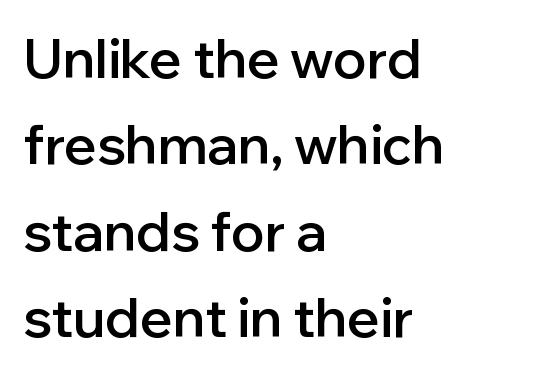
Default kerning and tracking; the words read as compact shapes. The font family rendered here belongs to the sans-serif group. Baseline-to-baseline distance is the conventional proportion of letter height. Designer's note — italics off, roman on. Stroke thickness is moderately raised; the sample reads as semibold. Each letter keeps its own natural width here, so spacing adapts to shape.
